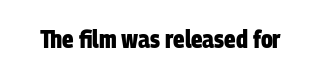
{"bold": "yes", "underline": "no", "letter_spacing": "normal", "letter_spacing_em": 0.0, "glyph_px": 24}
